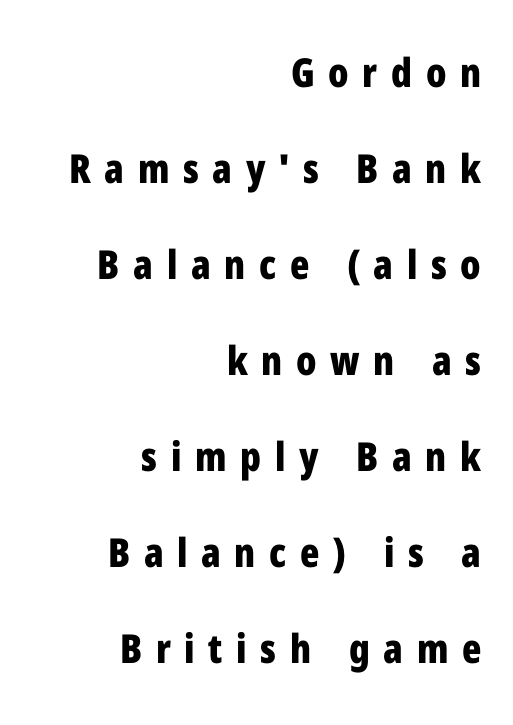
{"serif": "no", "italic": "no", "bold": "yes", "weight": "bold", "width": "condensed", "stroke_contrast": "low", "x_height": "medium", "monospaced": "no", "underline": "no", "align": "right", "line_spacing": "loose", "line_spacing_ratio": 2.4, "letter_spacing": "wide", "letter_spacing_em": 0.34, "glyph_px": 40}
